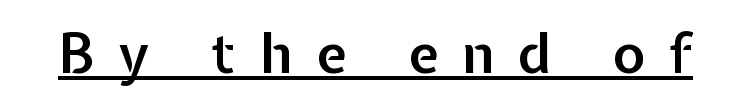
The image shows 55 px semibold sans-serif type, upright; set unusually wide letter spacing (+0.43 em), underlined; low stroke contrast and a medium x-height.
